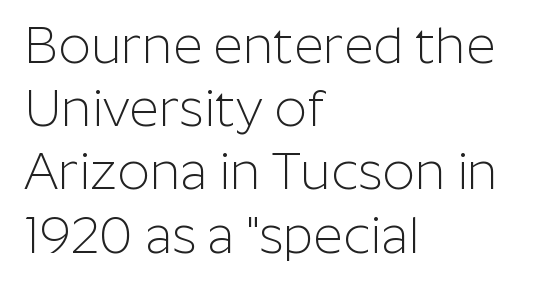
Q: Is the text bold? A: No.
Q: Is the text italic (slanted)? A: No, it is upright.
Q: Is the typeface a serif or a sans-serif typeface? A: Sans-serif.
Q: Is the text underlined? A: No.
Q: How is the paragraph aligned? A: Left-aligned.
Q: Is the spacing between letters normal or unusually wide? A: Normal.
Q: Width (condensed, normal, or wide)? A: Normal.
Q: Stroke contrast? A: Low.
Q: x-height? A: Medium.
Q: Monospaced? A: No.
